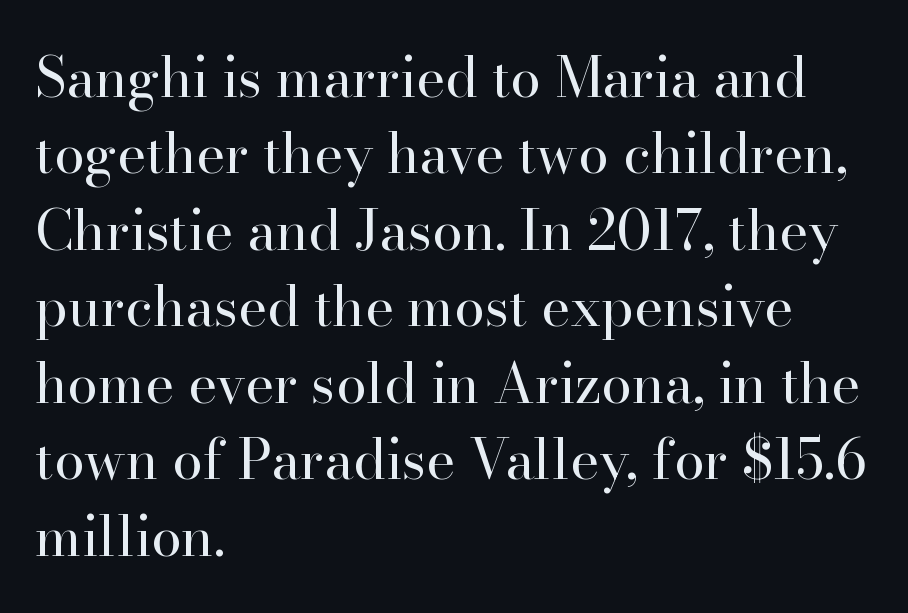
The image shows 55 px regular-weight serif type, upright; set left-aligned, normal line spacing (1.39x), normal letter spacing, not underlined; high stroke contrast and a small x-height.
